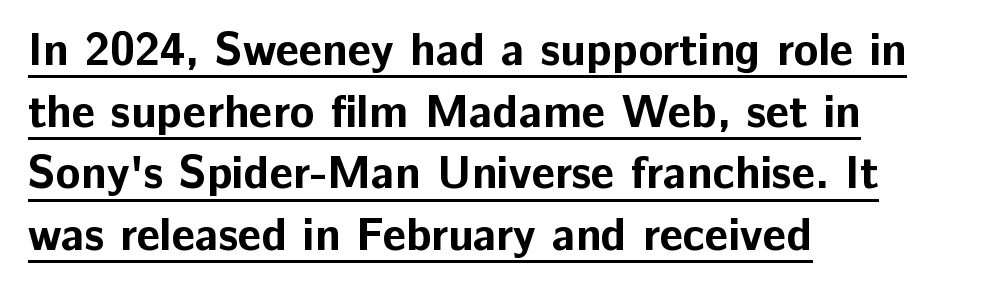
The image shows 46 px bold sans-serif type, upright; set left-aligned, normal line spacing (1.34x), normal letter spacing, underlined; low stroke contrast and a medium x-height.
